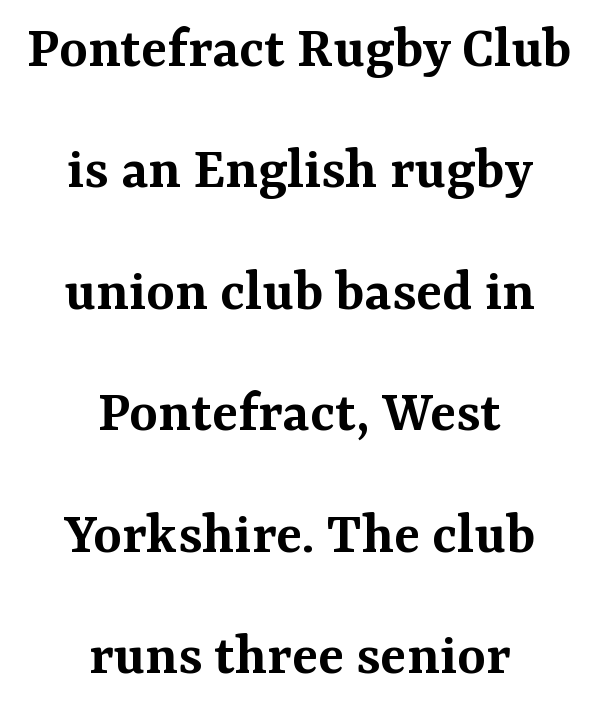
The image shows 61 px semibold serif type, upright; set centered, loose line spacing (1.99x), normal letter spacing, not underlined; medium stroke contrast and a medium x-height.
